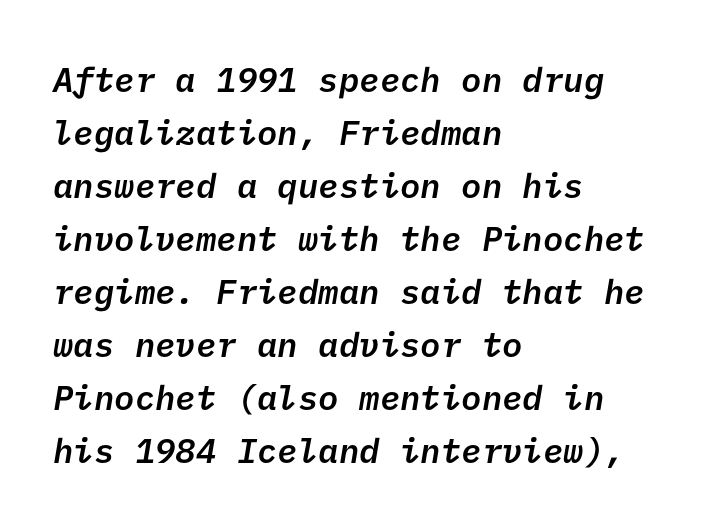
{"serif": "no", "bold": "semi", "weight": "semibold", "width": "normal", "stroke_contrast": "low", "x_height": "medium", "underline": "no", "align": "left", "line_spacing": "normal", "line_spacing_ratio": 1.56, "letter_spacing": "normal", "letter_spacing_em": 0.0, "glyph_px": 34}
